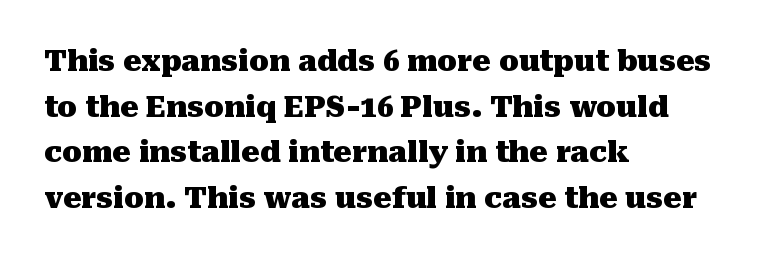
The image shows 29 px heavy serif type, upright; set left-aligned, normal line spacing (1.57x), normal letter spacing, not underlined; medium stroke contrast and a medium x-height.
